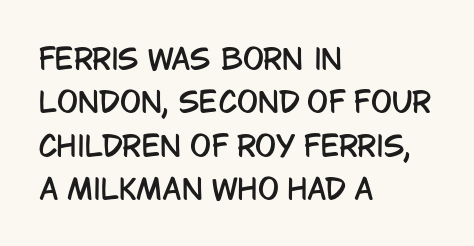
Each letter keeps its own natural width here, so spacing adapts to shape. The rendering anchors every line to the left-hand side. Has an underline been added? It has not. Letterform terminals end flat and unadorned throughout the passage. Nope, not italic — everything's standing straight.
